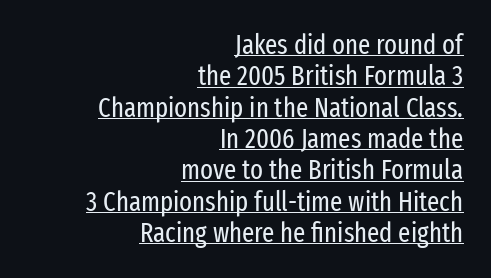
Q: Is the text bold? A: No.
Q: Is the text italic (slanted)? A: No, it is upright.
Q: Is the text underlined? A: Yes.
Q: How is the paragraph aligned? A: Right-aligned.
Q: Is the spacing between letters normal or unusually wide? A: Normal.
